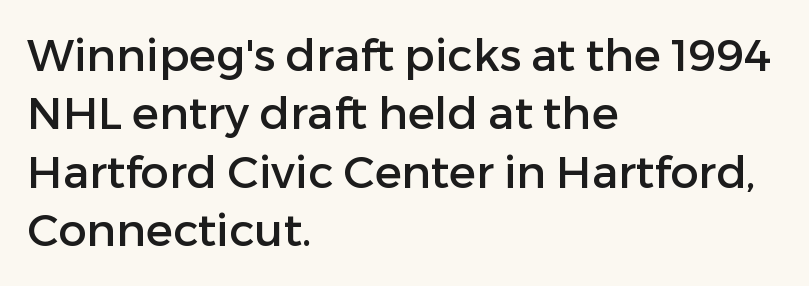
The image shows 45 px sans-serif type, upright; set left-aligned, normal line spacing (1.3x), normal letter spacing, not underlined; low stroke contrast and a medium x-height.
